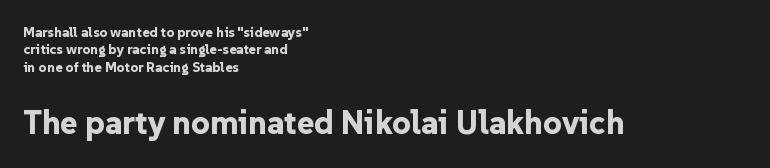
The image shows 33 px bold sans-serif type, upright; set left-aligned, line spacing 1.24x, normal letter spacing, not underlined; the second (bottom) block is 2.36x larger; low stroke contrast and a medium x-height.
